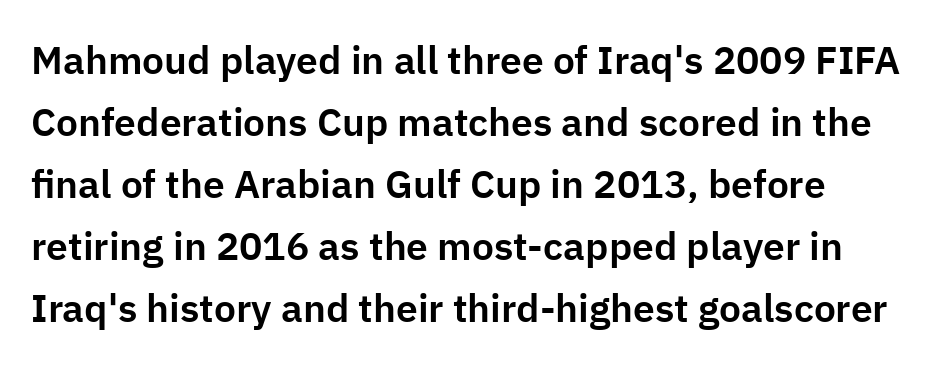
Q: Is the text italic (slanted)? A: No, it is upright.
Q: Is the typeface a serif or a sans-serif typeface? A: Sans-serif.
Q: Is the text underlined? A: No.
Q: How is the paragraph aligned? A: Left-aligned.
Q: Is the spacing between letters normal or unusually wide? A: Normal.
Q: Is the spacing between lines tight, normal or loose? A: Normal.
Q: Width (condensed, normal, or wide)? A: Normal.
Q: Stroke contrast? A: Low.
Q: x-height? A: Medium.
Q: Monospaced? A: No.
